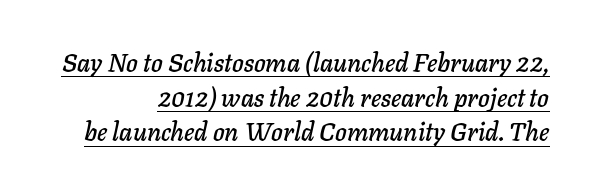
The block of text has a typical density, with ordinary space between rows. Typeset ragged left — the right edge is the straight one. The type is set solid horizontally, with unmodified tracking. Posture: slanted. A continuous stroke trails under the words, as in a hyperlink.
